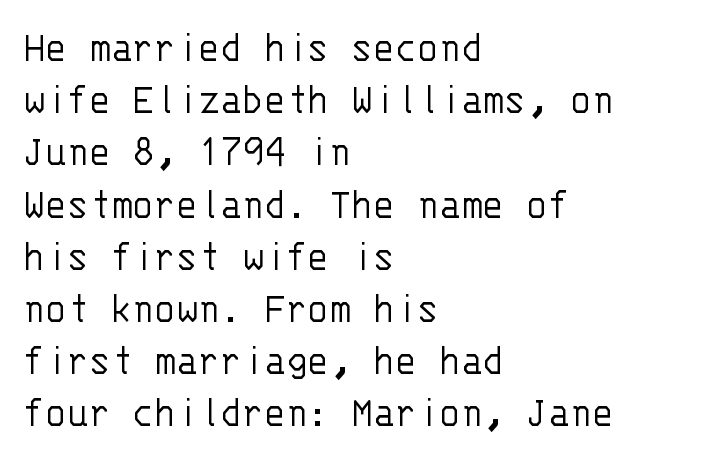
{"serif": "no", "italic": "no", "bold": "no", "weight": "light", "width": "normal", "stroke_contrast": "low", "x_height": "large", "monospaced": "yes", "underline": "no", "align": "left", "line_spacing_ratio": 1.16, "letter_spacing": "normal", "letter_spacing_em": 0.0, "glyph_px": 45}
